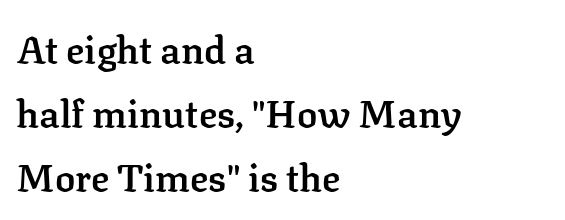
Q: Is the text bold? A: Semi-bold.
Q: Is the text italic (slanted)? A: No, it is upright.
Q: Is the typeface a serif or a sans-serif typeface? A: Serif.
Q: Is the text underlined? A: No.
Q: How is the paragraph aligned? A: Left-aligned.
Q: Is the spacing between letters normal or unusually wide? A: Normal.
Q: Is the spacing between lines tight, normal or loose? A: Normal.
Q: Width (condensed, normal, or wide)? A: Normal.
Q: Stroke contrast? A: Low.
Q: x-height? A: Medium.
Q: Monospaced? A: No.
